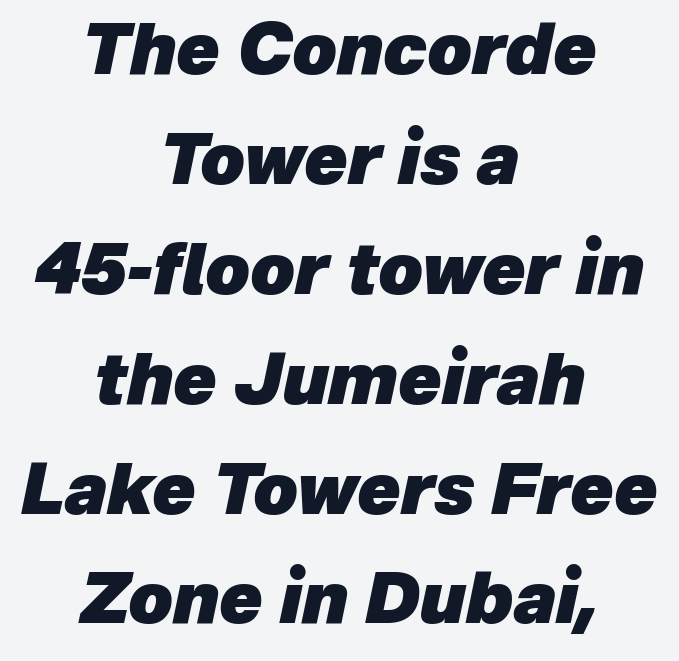
Q: Is the text bold? A: Yes.
Q: Is the text italic (slanted)? A: Yes, it leans right by about 12 degrees.
Q: Is the text underlined? A: No.
Q: How is the paragraph aligned? A: Centered.
Q: Is the spacing between letters normal or unusually wide? A: Normal.
Q: Is the spacing between lines tight, normal or loose? A: Normal.
Q: Width (condensed, normal, or wide)? A: Normal.
Q: Stroke contrast? A: Low.
Q: x-height? A: Medium.
Q: Monospaced? A: No.
